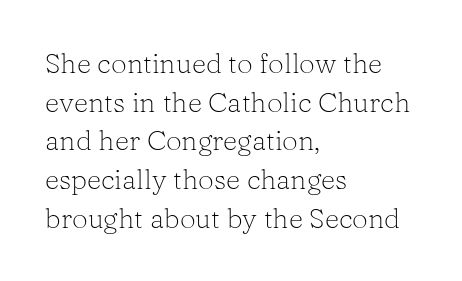
The image shows 28 px light serif type, upright; set left-aligned, normal line spacing (1.38x), normal letter spacing, not underlined; low stroke contrast and a medium x-height.
